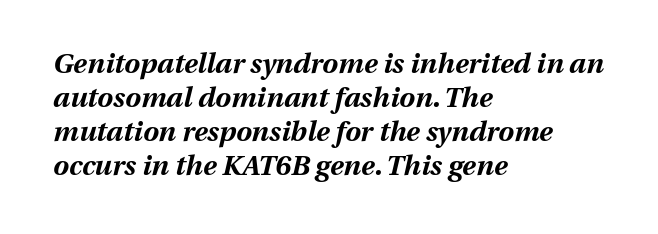
{"italic": "yes", "lean": "right", "slant_degrees": 13, "bold": "yes", "weight": "bold", "width": "normal", "stroke_contrast": "medium", "x_height": "medium", "monospaced": "no", "underline": "no", "align": "left", "line_spacing_ratio": 1.21, "letter_spacing": "normal", "letter_spacing_em": 0.0, "glyph_px": 28}
